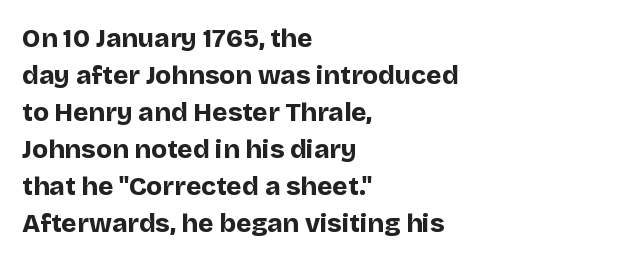
The image shows 26 px bold type, upright; set left-aligned, normal line spacing (1.42x), normal letter spacing, not underlined.
